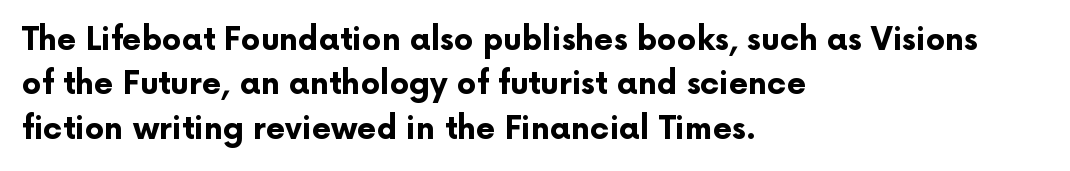
Q: Is the text bold? A: Yes.
Q: Is the text italic (slanted)? A: No, it is upright.
Q: Is the typeface a serif or a sans-serif typeface? A: Sans-serif.
Q: Is the text underlined? A: No.
Q: How is the paragraph aligned? A: Left-aligned.
Q: Is the spacing between letters normal or unusually wide? A: Normal.
Q: Is the spacing between lines tight, normal or loose? A: Normal.
Q: Width (condensed, normal, or wide)? A: Normal.
Q: Stroke contrast? A: Low.
Q: x-height? A: Medium.
Q: Monospaced? A: No.
